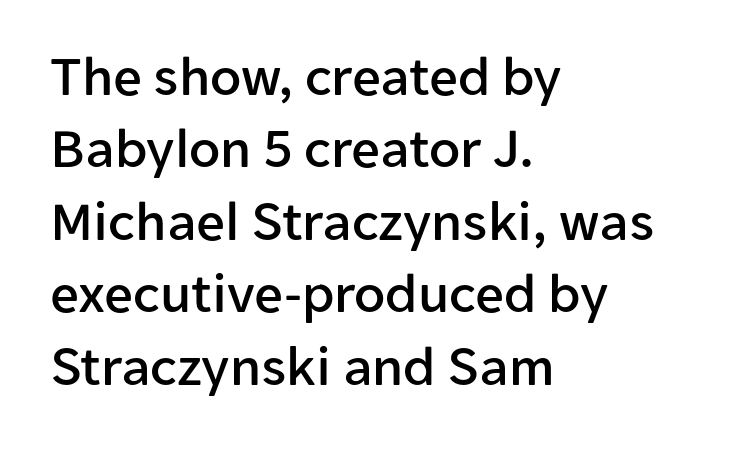
Do the characters align in a grid? No, the font is proportional. Observe the ordinary spacing: letters are neighbours, not strangers. The letters carry no serifs — their stems end cleanly without finishing strokes. Underlining? Definitely not there.
